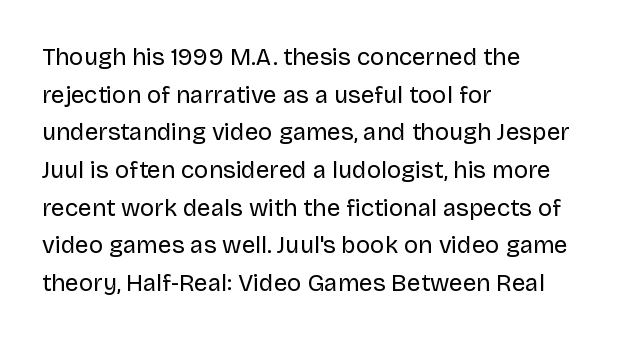
The setting favours the left margin, as ordinary paragraphs usually do. The face looks like a standard text weight, possibly lighter. Each row of text sits above clean, open space. Posture: straight, roman, zero tilt.
